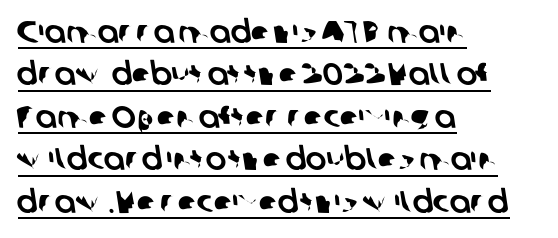
{"serif": "no", "width": "normal", "stroke_contrast": "low", "x_height": "medium", "monospaced": "no", "underline": "yes", "align": "left", "line_spacing": "normal", "line_spacing_ratio": 1.37, "letter_spacing": "normal", "letter_spacing_em": 0.0, "glyph_px": 31}
